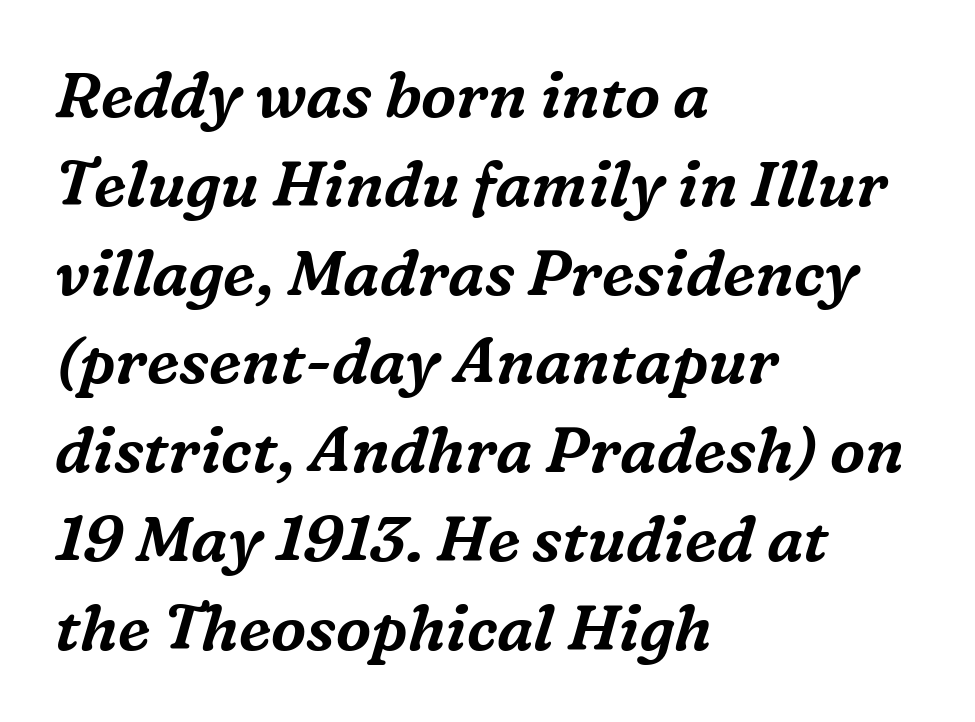
Italic: yes, the glyphs are oblique. Is there much room between lines? A standard amount, neither cramped nor airy. The face used here is proportionally spaced, like ordinary book or web type. Plain, unruled lines of type.
